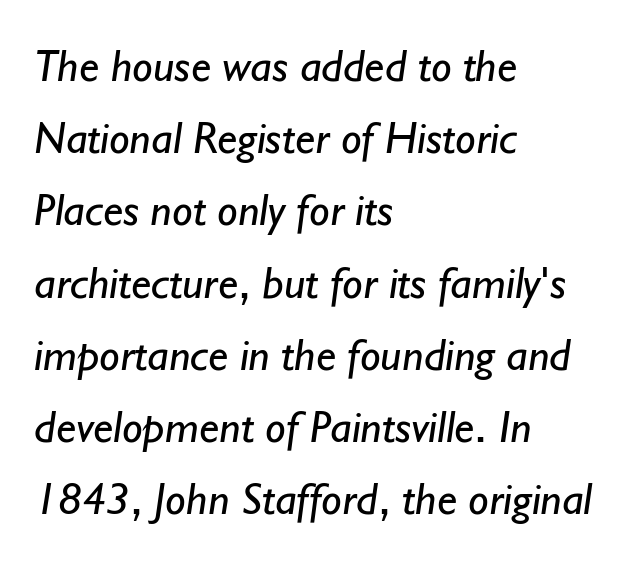
The image shows 46 px regular-weight sans-serif type; set left-aligned, normal line spacing (1.57x), normal letter spacing, not underlined; low stroke contrast and a small x-height.
